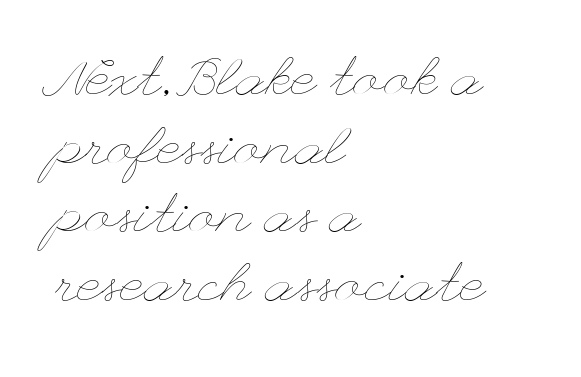
The image shows 54 px thin, wide type; set left-aligned, normal line spacing (1.27x), normal letter spacing, not underlined; low stroke contrast and a small x-height.
